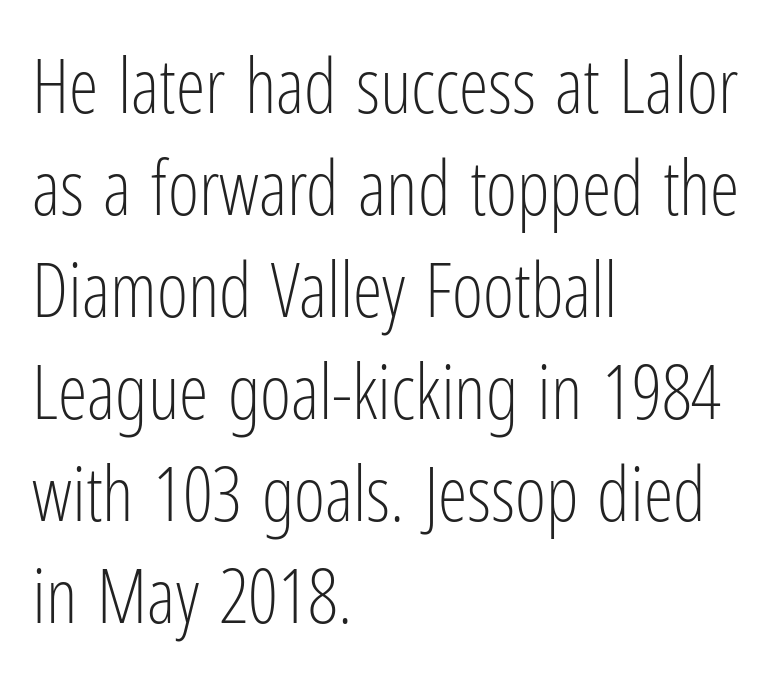
{"serif": "no", "italic": "no", "bold": "no", "weight": "light", "width": "condensed", "stroke_contrast": "low", "x_height": "medium", "monospaced": "no", "underline": "no", "align": "left", "line_spacing": "normal", "line_spacing_ratio": 1.36, "letter_spacing": "normal", "letter_spacing_em": 0.0, "glyph_px": 75}
